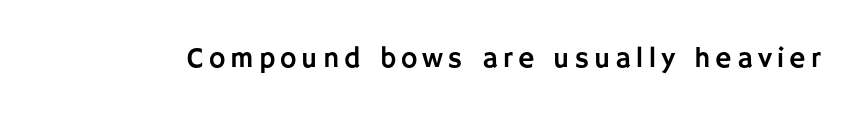
{"serif": "no", "italic": "no", "width": "normal", "stroke_contrast": "low", "x_height": "large", "monospaced": "no", "underline": "no", "glyph_px": 28}
